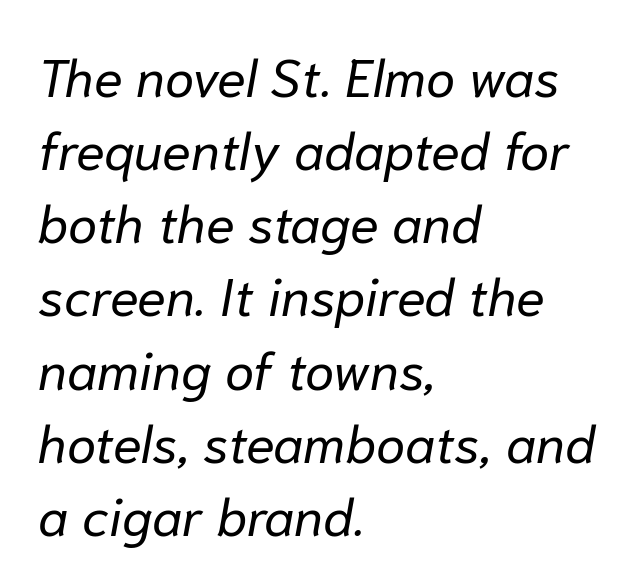
Q: Is the text bold? A: No.
Q: Is the text italic (slanted)? A: Yes, it leans right by about 10 degrees.
Q: Is the text underlined? A: No.
Q: How is the paragraph aligned? A: Left-aligned.
Q: Is the spacing between letters normal or unusually wide? A: Normal.
Q: Is the spacing between lines tight, normal or loose? A: Normal.
Q: Width (condensed, normal, or wide)? A: Normal.
Q: Stroke contrast? A: Low.
Q: x-height? A: Medium.
Q: Monospaced? A: No.
